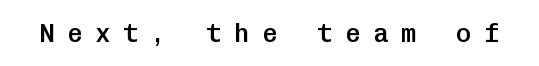
{"italic": "no", "bold": "semi", "underline": "no", "letter_spacing": "wide", "letter_spacing_em": 0.47, "glyph_px": 26}
